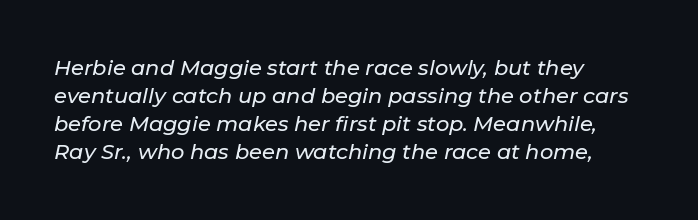
Q: Is the text italic (slanted)? A: Yes, it leans right by about 11 degrees.
Q: Is the text underlined? A: No.
Q: How is the paragraph aligned? A: Left-aligned.
Q: Is the spacing between letters normal or unusually wide? A: Normal.
Q: Is the spacing between lines tight, normal or loose? A: Normal.
